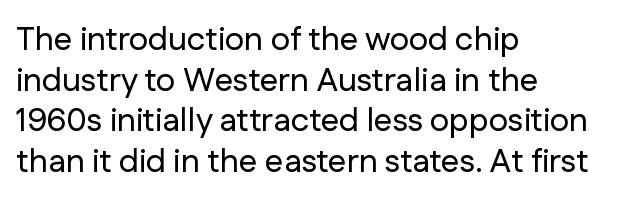
Q: Is the text italic (slanted)? A: No, it is upright.
Q: Is the typeface a serif or a sans-serif typeface? A: Sans-serif.
Q: Is the text underlined? A: No.
Q: How is the paragraph aligned? A: Left-aligned.
Q: Is the spacing between letters normal or unusually wide? A: Normal.
Q: Width (condensed, normal, or wide)? A: Normal.
Q: Stroke contrast? A: Low.
Q: x-height? A: Medium.
Q: Monospaced? A: No.
